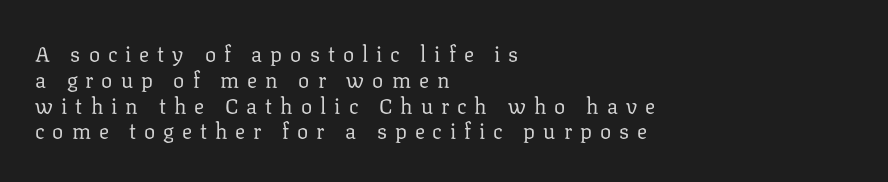
Q: Is the text bold? A: No.
Q: Is the text italic (slanted)? A: No, it is upright.
Q: Is the text underlined? A: No.
Q: How is the paragraph aligned? A: Left-aligned.
Q: Is the spacing between letters normal or unusually wide? A: Unusually wide.
